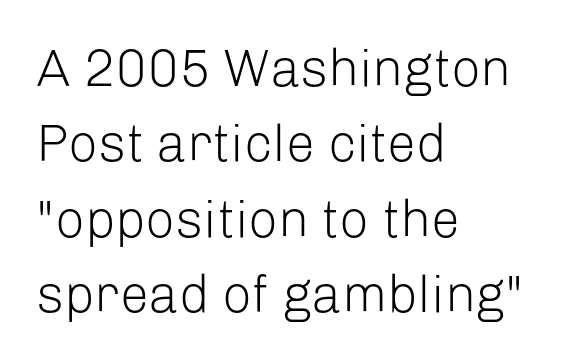
{"serif": "no", "italic": "no", "bold": "no", "weight": "light", "width": "normal", "stroke_contrast": "low", "x_height": "medium", "monospaced": "no", "underline": "no", "align": "left", "line_spacing": "normal", "line_spacing_ratio": 1.45, "letter_spacing": "normal", "letter_spacing_em": 0.0, "glyph_px": 52}
